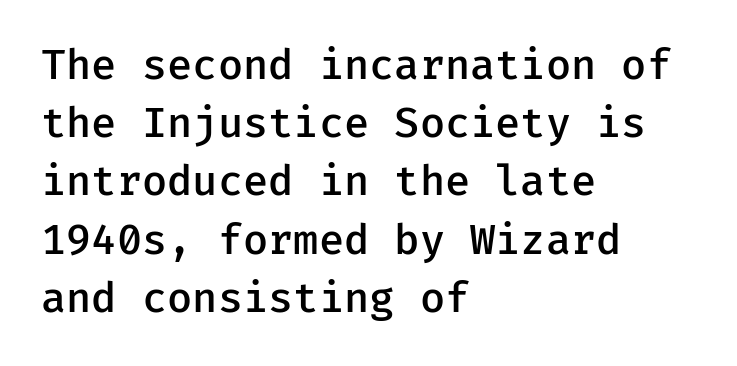
{"serif": "no", "italic": "no", "bold": "semi", "weight": "semibold", "width": "normal", "stroke_contrast": "low", "x_height": "medium", "monospaced": "yes", "underline": "no", "align": "left", "line_spacing": "normal", "line_spacing_ratio": 1.42, "letter_spacing": "normal", "letter_spacing_em": 0.0, "glyph_px": 41}
